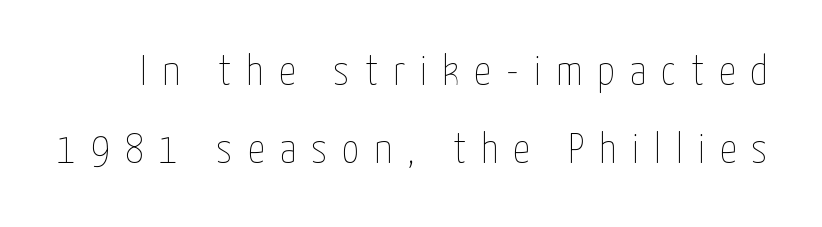
Q: Is the text bold? A: No.
Q: Is the text italic (slanted)? A: No, it is upright.
Q: Is the text underlined? A: No.
Q: Is the spacing between letters normal or unusually wide? A: Unusually wide.
Q: Width (condensed, normal, or wide)? A: Condensed.
Q: Stroke contrast? A: Low.
Q: x-height? A: Medium.
Q: Monospaced? A: No.
